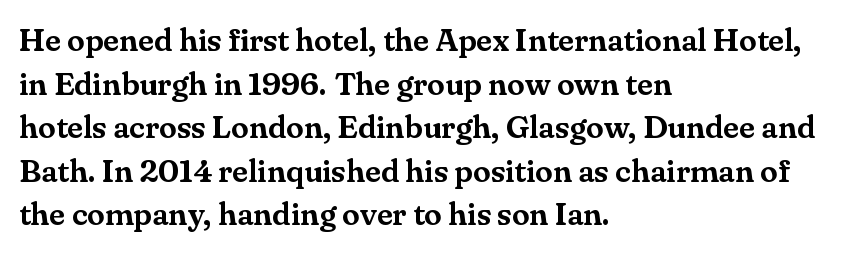
{"serif": "yes", "italic": "no", "width": "normal", "stroke_contrast": "medium", "x_height": "small", "monospaced": "no", "underline": "no", "align": "left", "line_spacing": "normal", "line_spacing_ratio": 1.36, "letter_spacing": "normal", "letter_spacing_em": 0.0, "glyph_px": 32}
